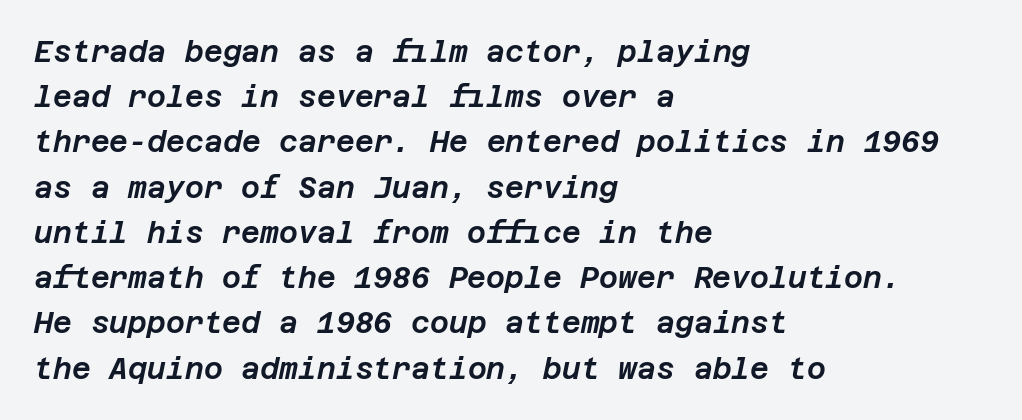
The rendering applies a slant to the glyphs. The paragraph has a hard left edge and a soft right edge. Baseline-to-baseline distance is the conventional proportion of letter height. Observe the ordinary spacing: letters are neighbours, not strangers. Clear beneath every line of the passage.
